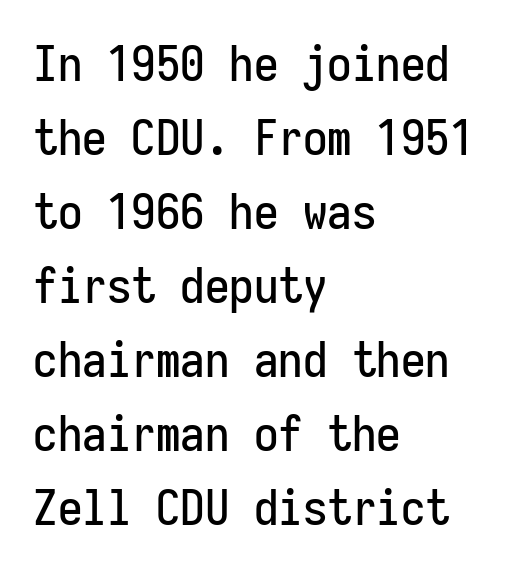
The image shows 49 px condensed sans-serif type, upright, monospaced; set left-aligned, normal line spacing (1.51x), normal letter spacing, not underlined; low stroke contrast and a medium x-height.
